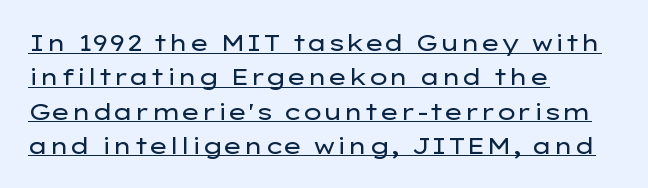
Every stem runs plumb, perpendicular to the baseline. Is the block centered? No — it sits flush against the left margin. No chunkiness to these letters — they're not bold. Students, observe: this is what conventionally led text looks like. Quick note: underline on. How are the letters spaced? Ordinarily, with no added tracking.
